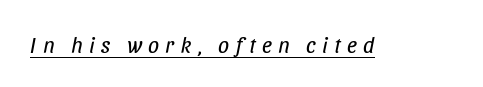
{"italic": "yes", "lean": "right", "slant_degrees": 11, "bold": "no", "underline": "yes", "letter_spacing": "wide", "letter_spacing_em": 0.29, "glyph_px": 22}
